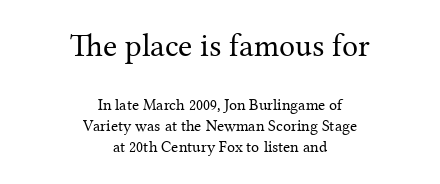
Q: Is the text bold? A: No.
Q: Is the text italic (slanted)? A: No, it is upright.
Q: Is the typeface a serif or a sans-serif typeface? A: Serif.
Q: Is the text underlined? A: No.
Q: How is the paragraph aligned? A: Centered.
Q: Is the spacing between letters normal or unusually wide? A: Normal.
Q: Is the spacing between lines tight, normal or loose? A: Normal.
Q: Which block of text is set in a larger size, the first (top) or the second (bottom)? A: The first (top) one.
Q: Width (condensed, normal, or wide)? A: Normal.
Q: Stroke contrast? A: Medium.
Q: x-height? A: Medium.
Q: Monospaced? A: No.
